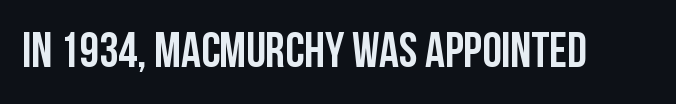
Q: Is the text italic (slanted)? A: No, it is upright.
Q: Is the typeface a serif or a sans-serif typeface? A: Sans-serif.
Q: Is the text underlined? A: No.
Q: Is the spacing between letters normal or unusually wide? A: Normal.
Q: Width (condensed, normal, or wide)? A: Condensed.
Q: Stroke contrast? A: Low.
Q: x-height? A: Large.
Q: Monospaced? A: No.
